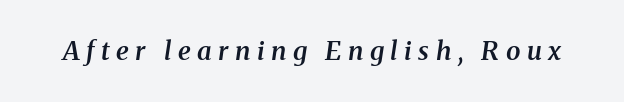
Q: Is the text bold? A: Semi-bold.
Q: Is the text italic (slanted)? A: Yes, it leans right by about 8 degrees.
Q: Is the text underlined? A: No.
Q: Is the spacing between letters normal or unusually wide? A: Unusually wide.
